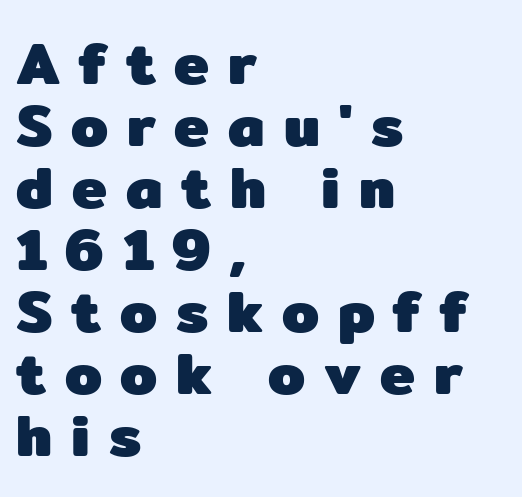
Q: Is the text bold? A: Yes.
Q: Is the text italic (slanted)? A: No, it is upright.
Q: Is the typeface a serif or a sans-serif typeface? A: Sans-serif.
Q: Is the text underlined? A: No.
Q: How is the paragraph aligned? A: Left-aligned.
Q: Is the spacing between letters normal or unusually wide? A: Unusually wide.
Q: Is the spacing between lines tight, normal or loose? A: Tight.
Q: Width (condensed, normal, or wide)? A: Normal.
Q: Stroke contrast? A: Low.
Q: x-height? A: Medium.
Q: Monospaced? A: No.
